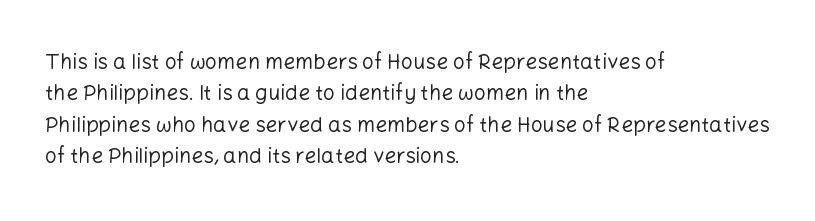
{"italic": "no", "bold": "no", "underline": "no", "align": "left", "line_spacing": "normal", "line_spacing_ratio": 1.5, "letter_spacing": "normal", "letter_spacing_em": 0.0, "glyph_px": 21}
